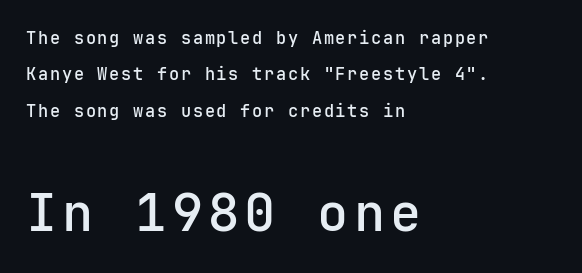
The image shows 52 px sans-serif type, upright, monospaced; set left-aligned, loose line spacing (2.14x), not underlined; the second (bottom) block is 3.06x larger; low stroke contrast and a medium x-height.
